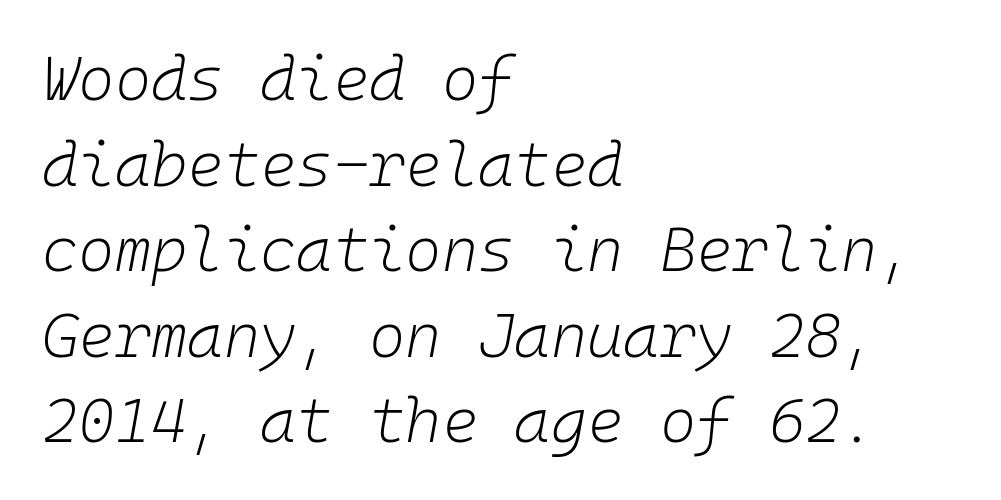
If you drew a ruler down the left edge, every line would touch it. Evenly set lines give the paragraph a standard silhouette. Quick note: italic. Fixed-width glyphs throughout — classic coding-font behaviour. Has an underline been added? It has not. Stems here are at most as thick as an everyday book face.
